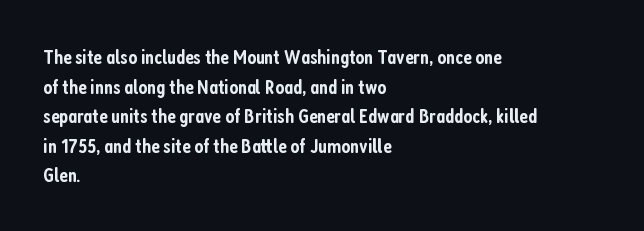
{"italic": "no", "bold": "semi", "underline": "no", "align": "left", "line_spacing": "normal", "line_spacing_ratio": 1.41, "letter_spacing": "normal", "letter_spacing_em": 0.0, "glyph_px": 21}
